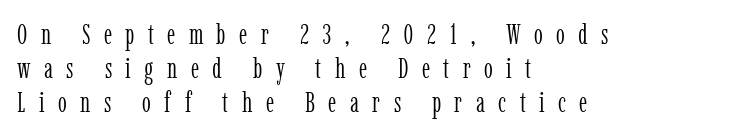
Check the space under the baseline: it is left empty. Inter-character spacing is expanded well beyond the font's built-in metrics. All the whitespace from short lines collects on the right. Do the characters align in a grid? No, the font is proportional.
